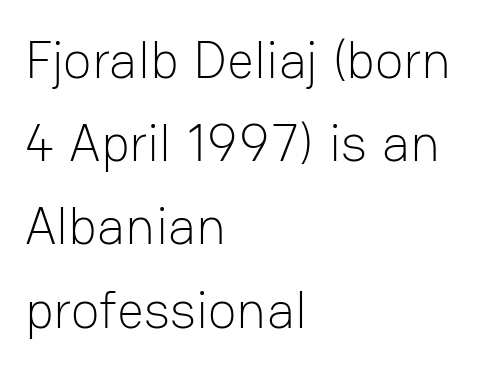
{"serif": "no", "italic": "no", "bold": "no", "weight": "light", "width": "normal", "stroke_contrast": "low", "x_height": "medium", "monospaced": "no", "underline": "no", "align": "left", "line_spacing": "normal", "line_spacing_ratio": 1.57, "letter_spacing": "normal", "letter_spacing_em": 0.0, "glyph_px": 53}
